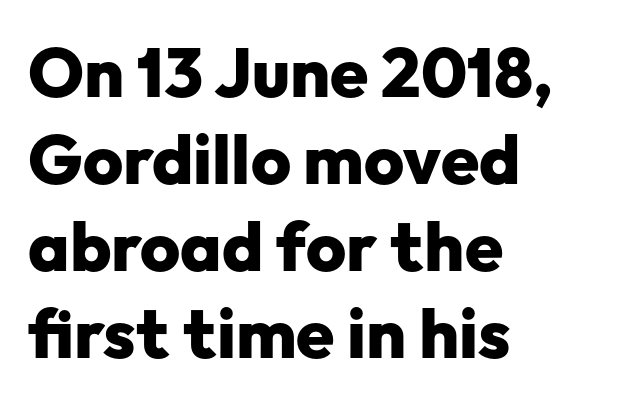
In terms of weight, the rendering is a true, heavy bold. What kind of face is this? One without serifs — a sans. Casual observation: everything's shoved over to the left. Characters follow at the spacing the type designer built in. Ordinary non-slanted type is in use. Beneath every word, the page is bare.
